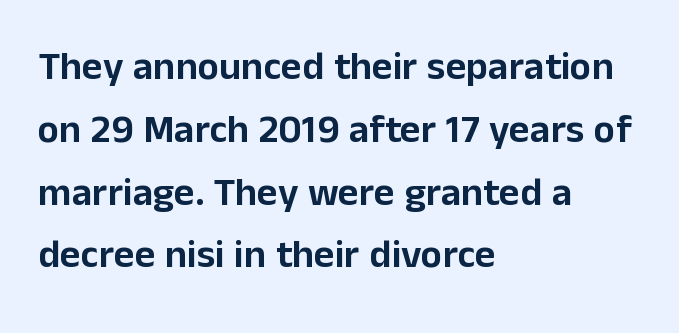
{"serif": "no", "italic": "no", "width": "normal", "stroke_contrast": "low", "x_height": "medium", "monospaced": "no", "underline": "no", "align": "left", "line_spacing": "normal", "line_spacing_ratio": 1.57, "letter_spacing": "normal", "letter_spacing_em": 0.0, "glyph_px": 40}
